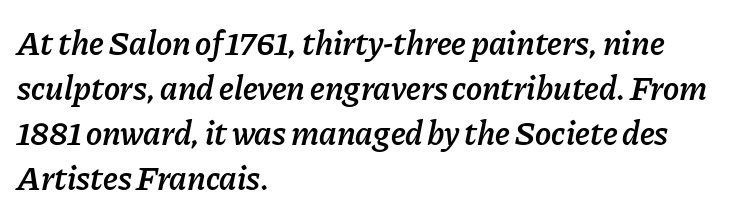
{"italic": "yes", "lean": "right", "slant_degrees": 11, "bold": "semi", "weight": "semibold", "width": "normal", "stroke_contrast": "low", "x_height": "medium", "monospaced": "no", "underline": "no", "align": "left", "line_spacing": "normal", "line_spacing_ratio": 1.32, "letter_spacing": "normal", "letter_spacing_em": 0.0, "glyph_px": 34}
